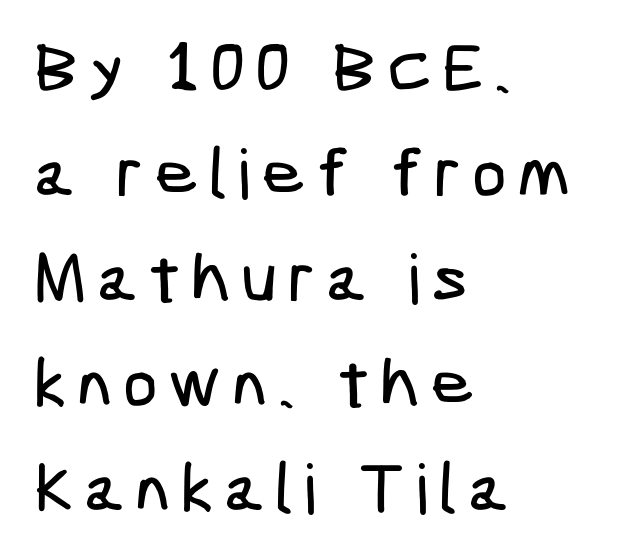
This rendering uses left alignment, leaving the right contour irregular. Unlike a traditional serif, this face leaves its strokes unadorned. Successive baselines arrive at the customary interval. The words here are not underlined.
